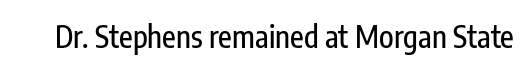
Q: Is the text italic (slanted)? A: No, it is upright.
Q: Is the typeface a serif or a sans-serif typeface? A: Sans-serif.
Q: Is the text underlined? A: No.
Q: Is the spacing between letters normal or unusually wide? A: Normal.
Q: Width (condensed, normal, or wide)? A: Condensed.
Q: Stroke contrast? A: Low.
Q: x-height? A: Medium.
Q: Monospaced? A: No.
